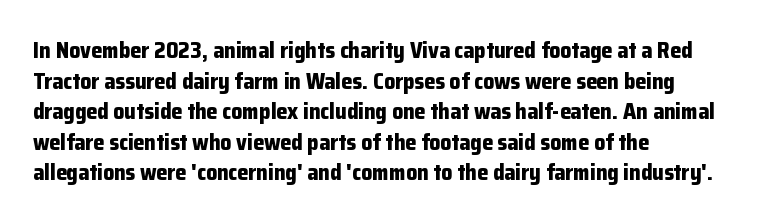
Q: Is the text bold? A: Yes.
Q: Is the text italic (slanted)? A: No, it is upright.
Q: Is the text underlined? A: No.
Q: How is the paragraph aligned? A: Left-aligned.
Q: Is the spacing between letters normal or unusually wide? A: Normal.
Q: Is the spacing between lines tight, normal or loose? A: Normal.
